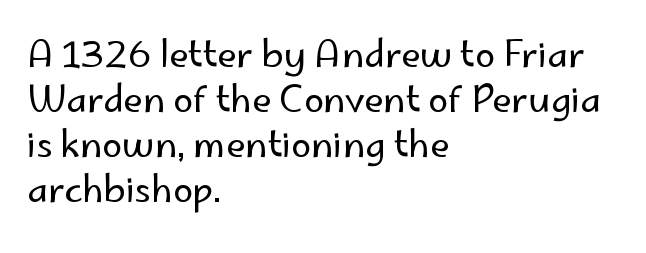
Q: Is the text bold? A: No.
Q: Is the text italic (slanted)? A: No, it is upright.
Q: Is the typeface a serif or a sans-serif typeface? A: Sans-serif.
Q: Is the text underlined? A: No.
Q: How is the paragraph aligned? A: Left-aligned.
Q: Is the spacing between letters normal or unusually wide? A: Normal.
Q: Is the spacing between lines tight, normal or loose? A: Normal.
Q: Width (condensed, normal, or wide)? A: Normal.
Q: Stroke contrast? A: Low.
Q: x-height? A: Small.
Q: Monospaced? A: No.
